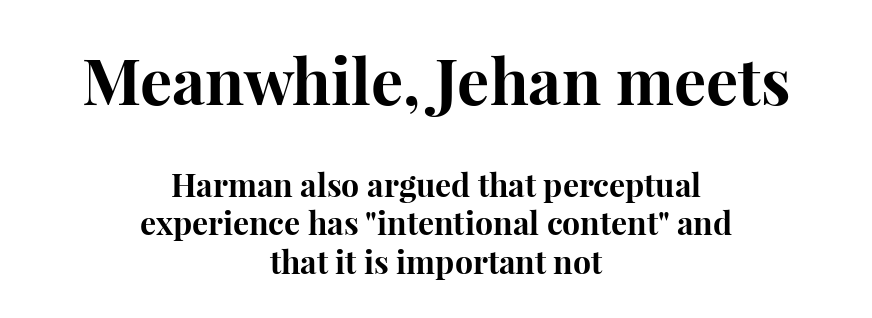
Q: Is the text bold? A: Yes.
Q: Is the text italic (slanted)? A: No, it is upright.
Q: Is the typeface a serif or a sans-serif typeface? A: Serif.
Q: Is the text underlined? A: No.
Q: How is the paragraph aligned? A: Centered.
Q: Is the spacing between letters normal or unusually wide? A: Normal.
Q: Which block of text is set in a larger size, the first (top) or the second (bottom)? A: The first (top) one.
Q: Width (condensed, normal, or wide)? A: Normal.
Q: Stroke contrast? A: High.
Q: x-height? A: Medium.
Q: Monospaced? A: No.
